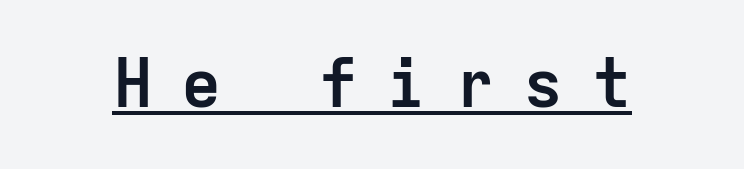
Q: Is the text bold? A: Yes.
Q: Is the text italic (slanted)? A: No, it is upright.
Q: Is the typeface a serif or a sans-serif typeface? A: Sans-serif.
Q: Is the text underlined? A: Yes.
Q: Is the spacing between letters normal or unusually wide? A: Unusually wide.
Q: Width (condensed, normal, or wide)? A: Normal.
Q: Stroke contrast? A: Low.
Q: x-height? A: Medium.
Q: Monospaced? A: Yes.
